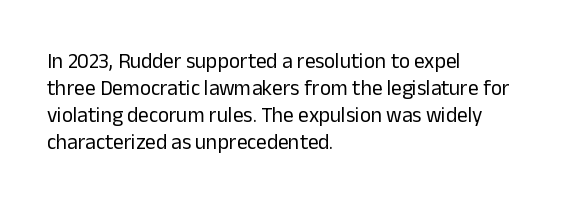
Q: Is the text bold? A: No.
Q: Is the text italic (slanted)? A: No, it is upright.
Q: Is the text underlined? A: No.
Q: How is the paragraph aligned? A: Left-aligned.
Q: Is the spacing between letters normal or unusually wide? A: Normal.
Q: Is the spacing between lines tight, normal or loose? A: Normal.
